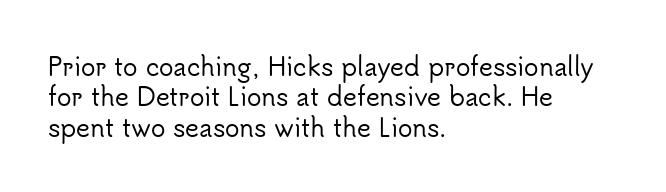
The image shows 24 px text type, upright; set left-aligned, normal line spacing (1.27x), normal letter spacing, not underlined.
